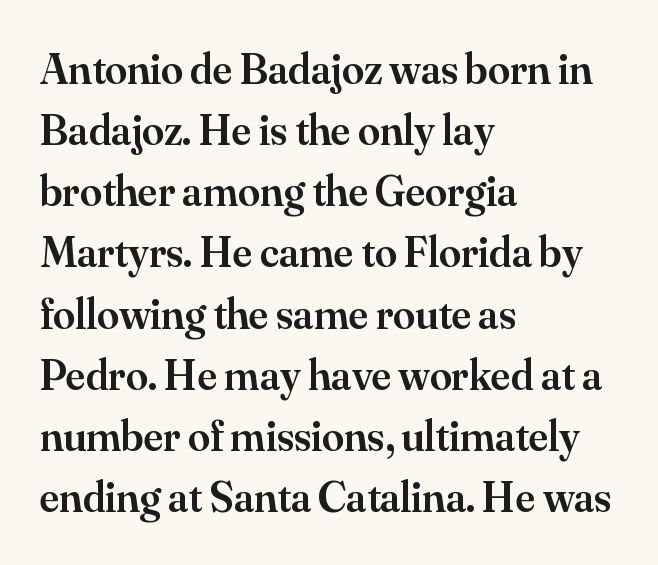
The image shows 44 px semibold serif type, upright; set left-aligned, normal line spacing (1.39x), normal letter spacing, not underlined; medium stroke contrast and a small x-height.
